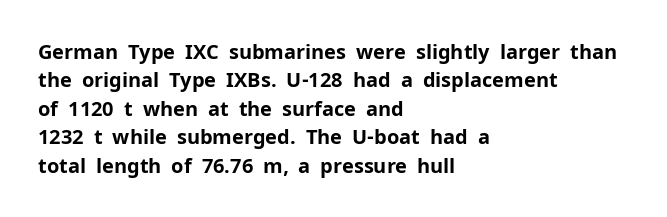
The image shows 20 px bold type, upright; set left-aligned, normal line spacing (1.42x), normal letter spacing, not underlined.
